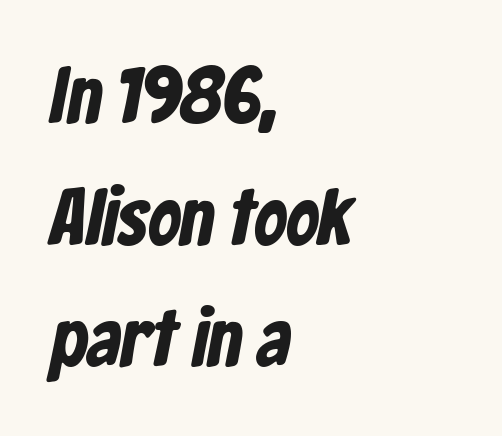
The image shows 80 px condensed sans-serif type; set left-aligned, normal line spacing (1.52x), normal letter spacing, not underlined; low stroke contrast and a medium x-height.
